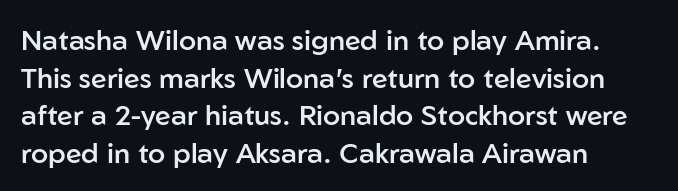
The face used here is proportionally spaced, like ordinary book or web type. Posture: straight, roman, zero tilt. Moderately thickened strokes mark this as semibold type. Regarding serifs, this sample does without them.
